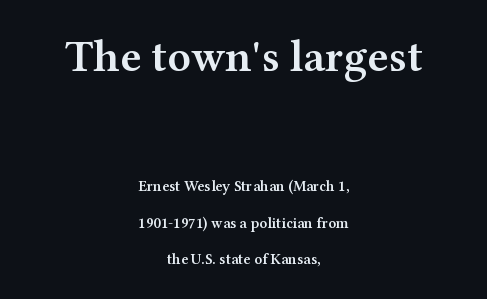
Vertically, the passage feels expansive, rows floating well apart. How heavy is the stroke? Medium-heavy — a semibold, shy of bold. A clean baseline with only descenders dipping below it. Note: serifs present on the glyphs. The upper block of text is set noticeably larger than the block beneath it. The letters stand upright; this is a roman face.
